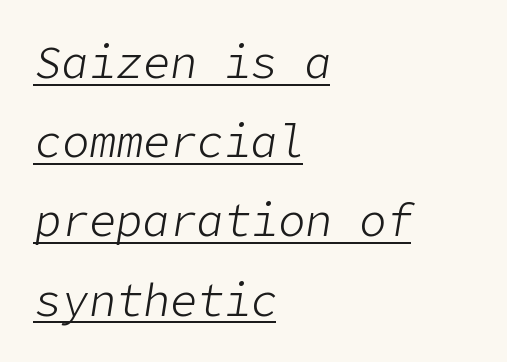
{"italic": "yes", "lean": "right", "slant_degrees": 9, "bold": "no", "weight": "light", "width": "normal", "stroke_contrast": "low", "x_height": "medium", "underline": "yes", "align": "left", "line_spacing_ratio": 1.76, "letter_spacing": "normal", "letter_spacing_em": 0.0, "glyph_px": 45}
